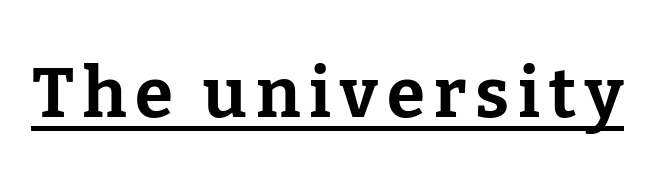
Q: Is the text bold? A: Yes.
Q: Is the text italic (slanted)? A: No, it is upright.
Q: Is the typeface a serif or a sans-serif typeface? A: Serif.
Q: Is the text underlined? A: Yes.
Q: Width (condensed, normal, or wide)? A: Normal.
Q: Stroke contrast? A: Low.
Q: x-height? A: Medium.
Q: Monospaced? A: No.
